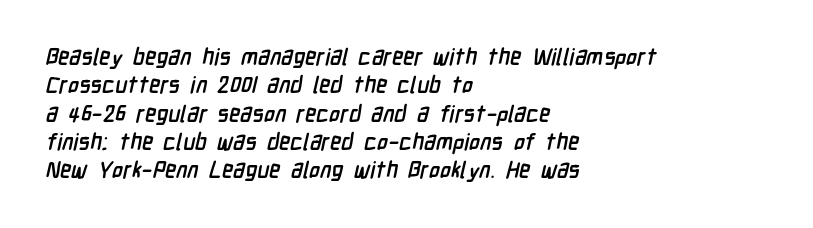
Q: Is the text bold? A: Yes.
Q: Is the text underlined? A: No.
Q: How is the paragraph aligned? A: Left-aligned.
Q: Is the spacing between letters normal or unusually wide? A: Normal.
